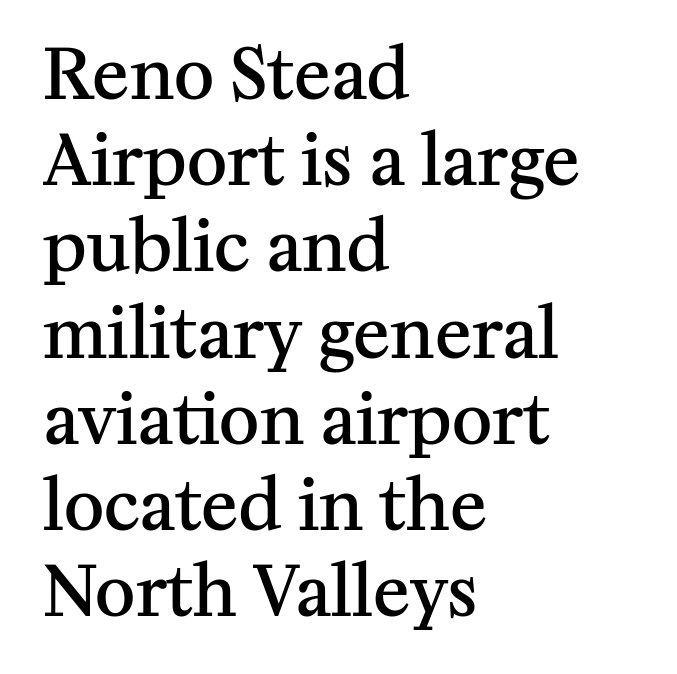
The image shows 69 px semibold serif type, upright; set left-aligned, normal line spacing (1.25x), normal letter spacing, not underlined; medium stroke contrast and a medium x-height.
